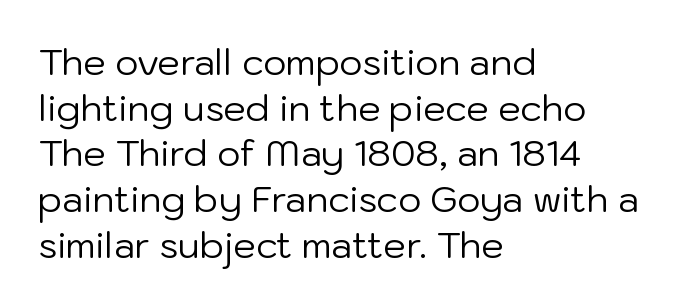
The image shows 36 px regular-weight sans-serif type, upright; set left-aligned, normal line spacing (1.27x), normal letter spacing, not underlined; low stroke contrast and a medium x-height.
